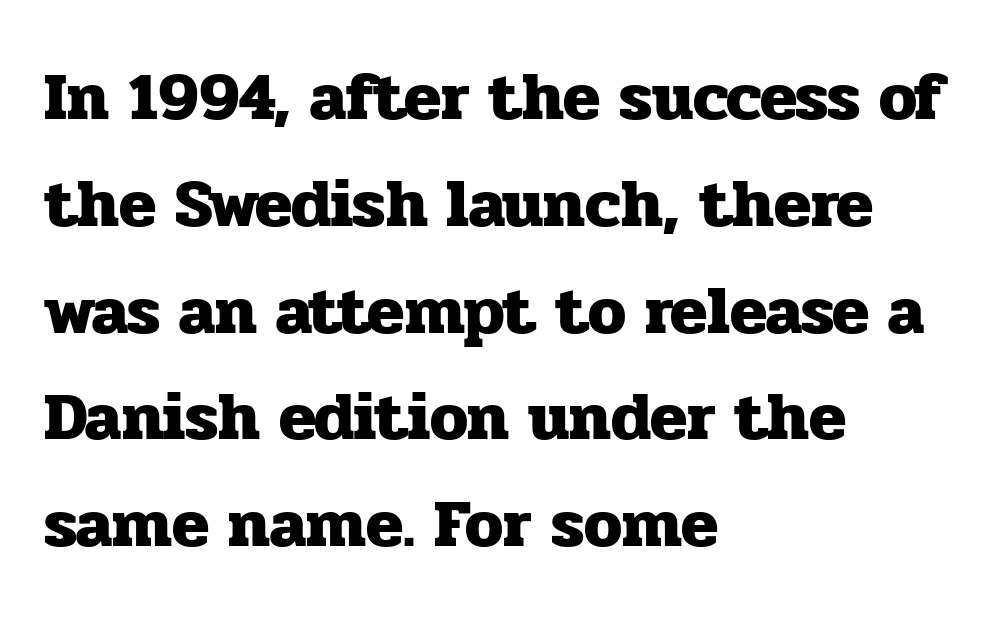
Little horizontal feet cap the strokes, marking this as serif type. Evenly set lines give the paragraph a standard silhouette. Here the designer chose a conventional face with non-uniform glyph widths. Heavy, bold letterforms.
